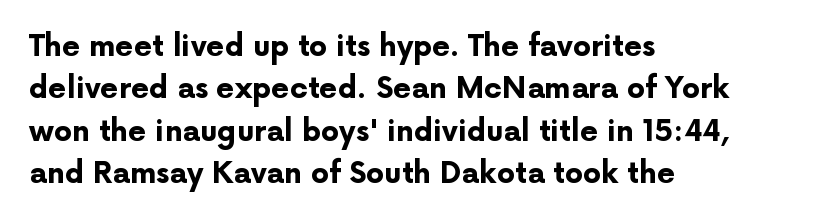
The image shows 29 px bold sans-serif type, upright; set left-aligned, normal line spacing (1.46x), normal letter spacing, not underlined; low stroke contrast and a medium x-height.
